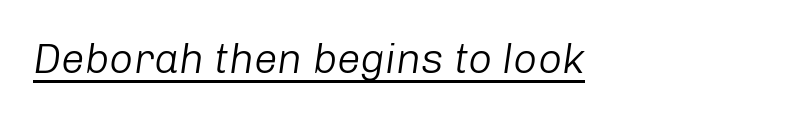
The image shows 42 px light type, italic (leaning right); set normal letter spacing, underlined; low stroke contrast and a medium x-height.
